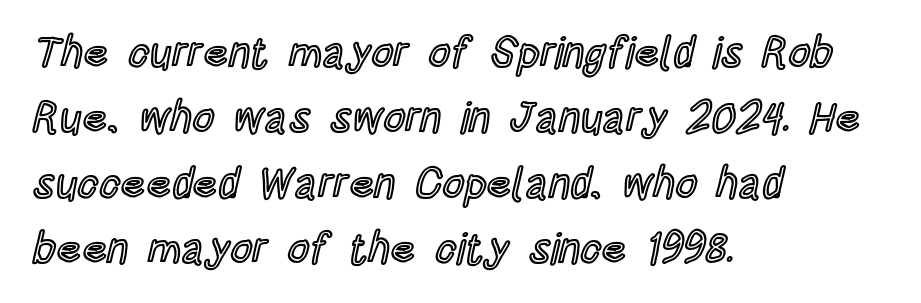
The image shows 43 px condensed type; set left-aligned, normal line spacing (1.52x), normal letter spacing, not underlined; a large x-height.
